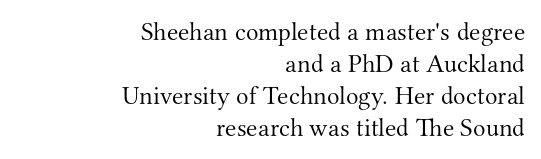
{"italic": "no", "bold": "no", "underline": "no", "align": "right", "line_spacing_ratio": 1.23, "letter_spacing": "normal", "letter_spacing_em": 0.0, "glyph_px": 26}
